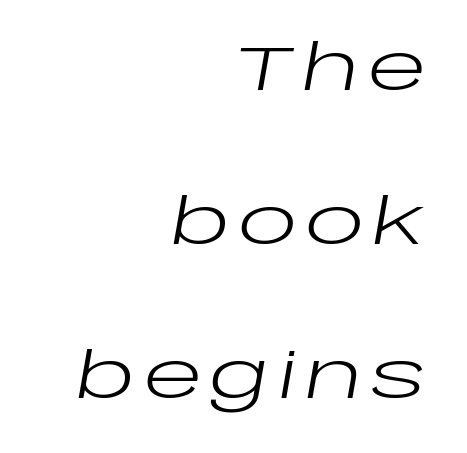
You could not count columns in this text — the font is proportionally spaced. One glance says open: line gaps are wider than usual. The lines are quadded right. No letter is thick-stroked: the sample isn't bold. The strip under each line holds only bare page. The font's italic variant was chosen for this text.
